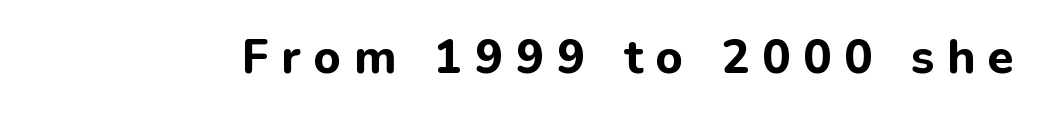
{"serif": "no", "italic": "no", "bold": "yes", "weight": "bold", "width": "normal", "stroke_contrast": "low", "x_height": "medium", "monospaced": "no", "underline": "no", "letter_spacing": "wide", "letter_spacing_em": 0.27, "glyph_px": 47}
